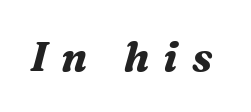
Q: Is the text bold? A: Yes.
Q: Is the text italic (slanted)? A: Yes, it leans right by about 16 degrees.
Q: Is the typeface a serif or a sans-serif typeface? A: Serif.
Q: Is the text underlined? A: No.
Q: Is the spacing between letters normal or unusually wide? A: Unusually wide.
Q: Width (condensed, normal, or wide)? A: Normal.
Q: Stroke contrast? A: Medium.
Q: x-height? A: Medium.
Q: Monospaced? A: No.
